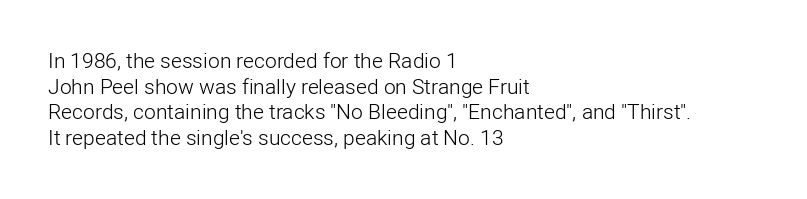
{"italic": "no", "bold": "no", "underline": "no", "align": "left", "line_spacing_ratio": 1.22, "letter_spacing": "normal", "letter_spacing_em": 0.0, "glyph_px": 21}
